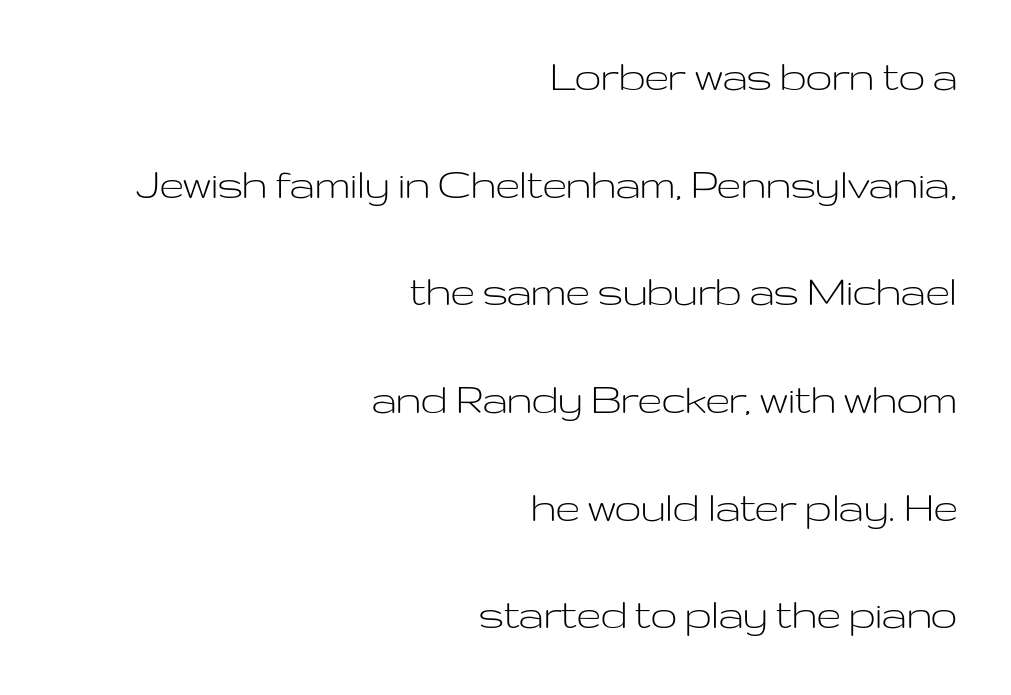
Q: Is the text bold? A: No.
Q: Is the text italic (slanted)? A: No, it is upright.
Q: Is the typeface a serif or a sans-serif typeface? A: Sans-serif.
Q: Is the text underlined? A: No.
Q: How is the paragraph aligned? A: Right-aligned.
Q: Is the spacing between letters normal or unusually wide? A: Normal.
Q: Is the spacing between lines tight, normal or loose? A: Loose.
Q: Width (condensed, normal, or wide)? A: Wide.
Q: Stroke contrast? A: Low.
Q: x-height? A: Medium.
Q: Monospaced? A: No.
